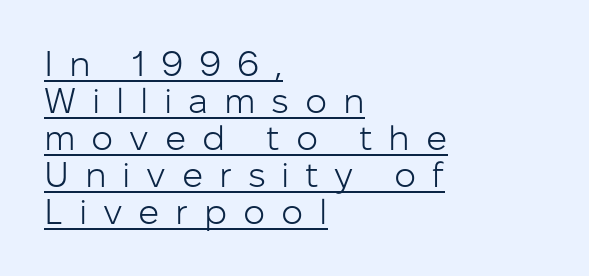
The image shows 35 px light sans-serif type, upright; set left-aligned, tight line spacing (1.06x), unusually wide letter spacing (+0.45 em), underlined; low stroke contrast and a medium x-height.
